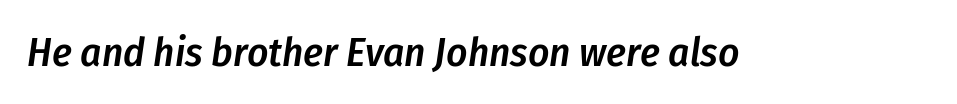
Q: Is the text bold? A: Semi-bold.
Q: Is the text italic (slanted)? A: Yes, it leans right by about 8 degrees.
Q: Is the text underlined? A: No.
Q: Is the spacing between letters normal or unusually wide? A: Normal.
Q: Width (condensed, normal, or wide)? A: Condensed.
Q: Stroke contrast? A: Low.
Q: x-height? A: Medium.
Q: Monospaced? A: No.
